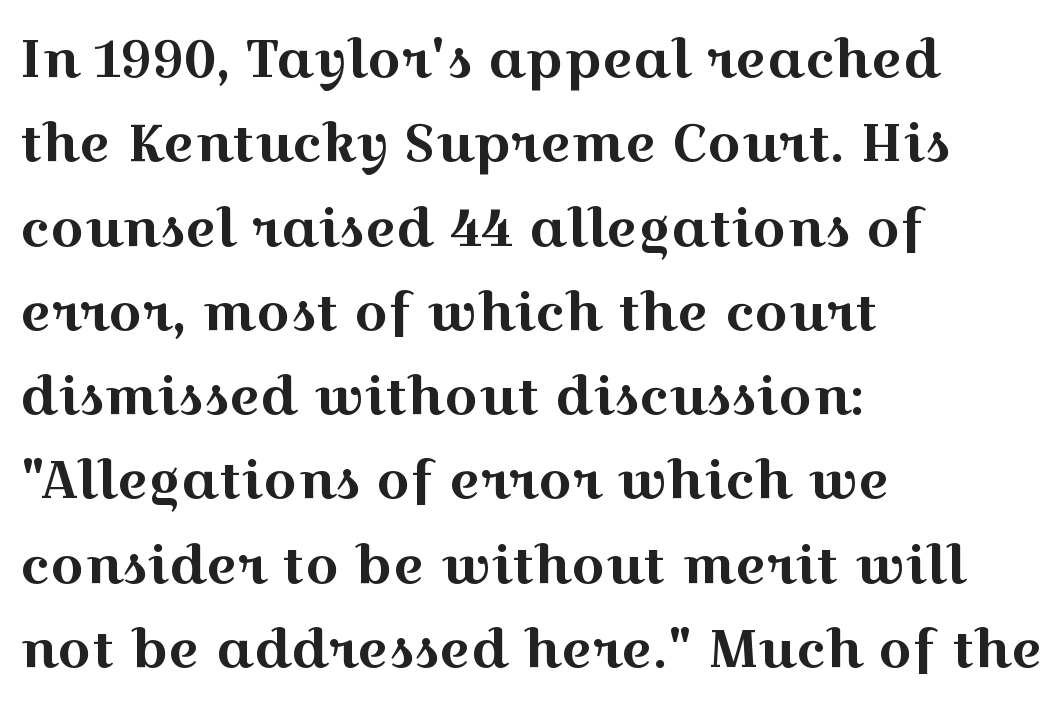
{"serif": "yes", "italic": "no", "width": "wide", "x_height": "medium", "monospaced": "no", "underline": "no", "align": "left", "line_spacing": "normal", "line_spacing_ratio": 1.59, "letter_spacing": "normal", "letter_spacing_em": 0.0, "glyph_px": 53}
